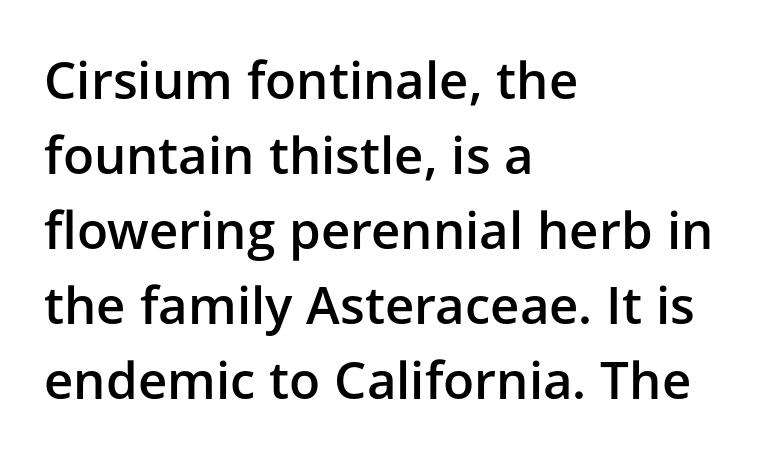
Q: Is the text bold? A: Semi-bold.
Q: Is the text italic (slanted)? A: No, it is upright.
Q: Is the typeface a serif or a sans-serif typeface? A: Sans-serif.
Q: Is the text underlined? A: No.
Q: How is the paragraph aligned? A: Left-aligned.
Q: Is the spacing between letters normal or unusually wide? A: Normal.
Q: Is the spacing between lines tight, normal or loose? A: Normal.
Q: Width (condensed, normal, or wide)? A: Normal.
Q: Stroke contrast? A: Low.
Q: x-height? A: Medium.
Q: Monospaced? A: No.
